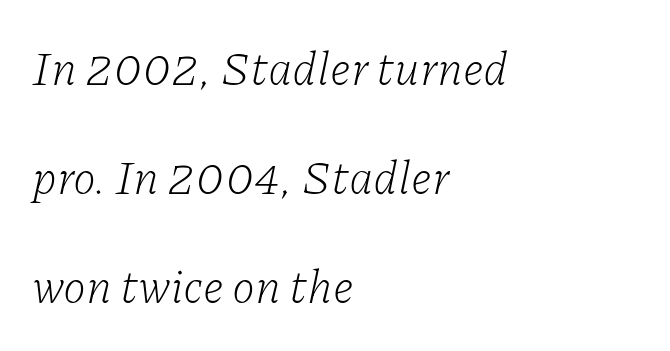
{"serif": "yes", "italic": "yes", "lean": "right", "slant_degrees": 11, "bold": "no", "weight": "light", "width": "normal", "stroke_contrast": "low", "x_height": "medium", "monospaced": "no", "underline": "no", "align": "left", "line_spacing": "loose", "line_spacing_ratio": 2.32, "letter_spacing": "normal", "letter_spacing_em": 0.0, "glyph_px": 47}
